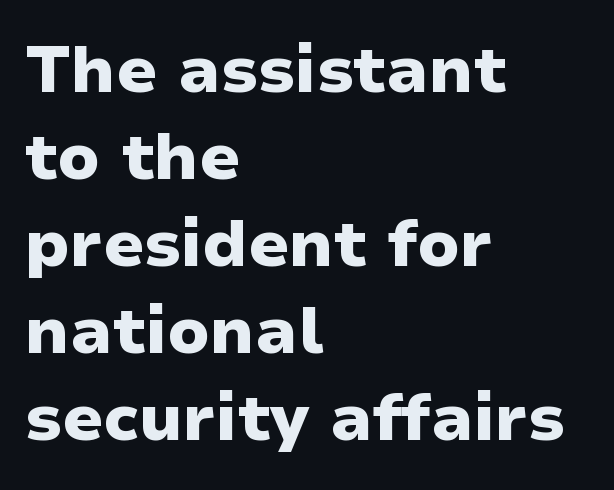
{"serif": "no", "italic": "no", "bold": "yes", "weight": "heavy", "width": "normal", "stroke_contrast": "low", "x_height": "medium", "monospaced": "no", "underline": "no", "align": "left", "line_spacing": "normal", "line_spacing_ratio": 1.32, "letter_spacing": "normal", "letter_spacing_em": 0.0, "glyph_px": 66}
